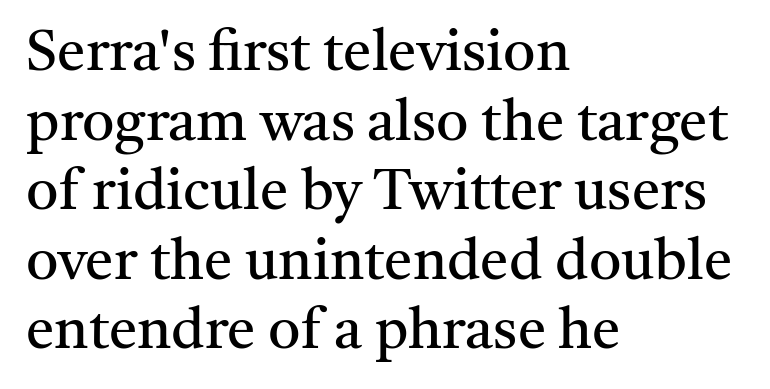
{"serif": "yes", "italic": "no", "bold": "no", "weight": "regular", "width": "normal", "stroke_contrast": "medium", "x_height": "medium", "monospaced": "no", "underline": "no", "align": "left", "line_spacing_ratio": 1.22, "letter_spacing": "normal", "letter_spacing_em": 0.0, "glyph_px": 57}
